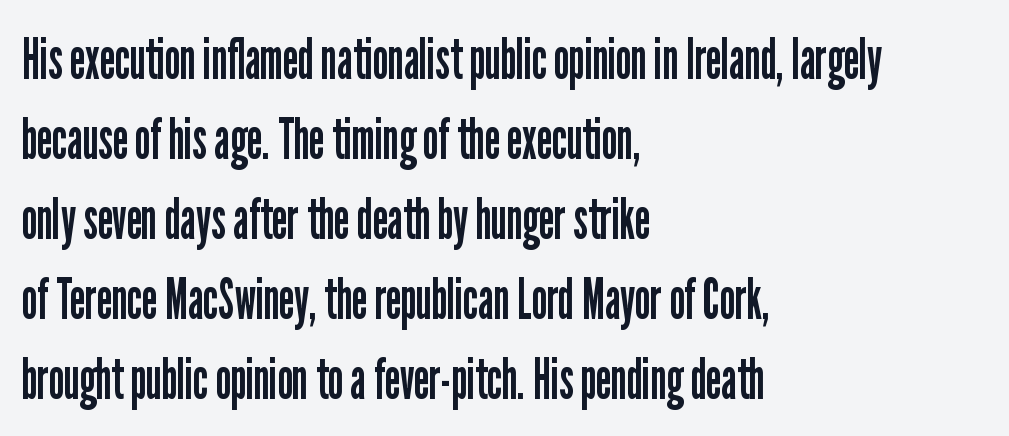
Weight: regular or lighter. The compositor pushed each line to the left boundary. Has an underline been added? It has not. The face used here is a sans, in the tradition of grotesques and geometrics. Students, note that the glyphs here touch the page at normal intervals. Quick note: interline space is typical.
